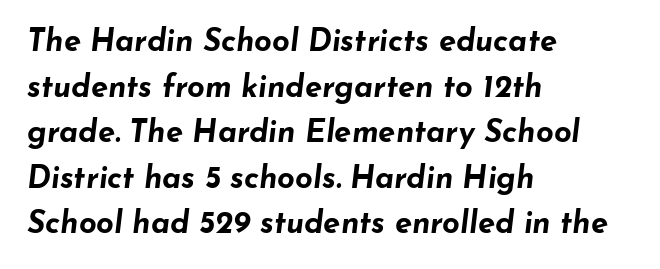
{"italic": "yes", "lean": "right", "slant_degrees": 7, "bold": "yes", "weight": "bold", "width": "wide", "stroke_contrast": "low", "x_height": "small", "monospaced": "no", "underline": "no", "align": "left", "line_spacing": "normal", "line_spacing_ratio": 1.47, "letter_spacing": "normal", "letter_spacing_em": 0.0, "glyph_px": 31}
